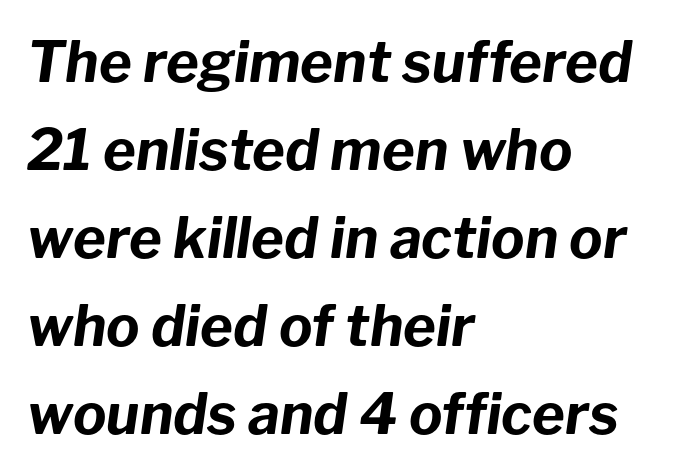
The image shows 56 px bold type, italic (leaning right); set left-aligned, normal line spacing (1.57x), normal letter spacing, not underlined; low stroke contrast and a medium x-height.
